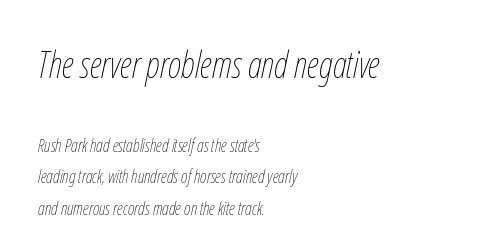
Glyph-to-glyph distance matches everyday printed text. This is oblique type, the kind used for emphasis or titles. Is this a fixed-width face? No — the glyphs have proportional, varying widths. This rendering uses left alignment, leaving the right contour irregular. The area under the type is left untouched. The first block has been scaled up relative to the second.
